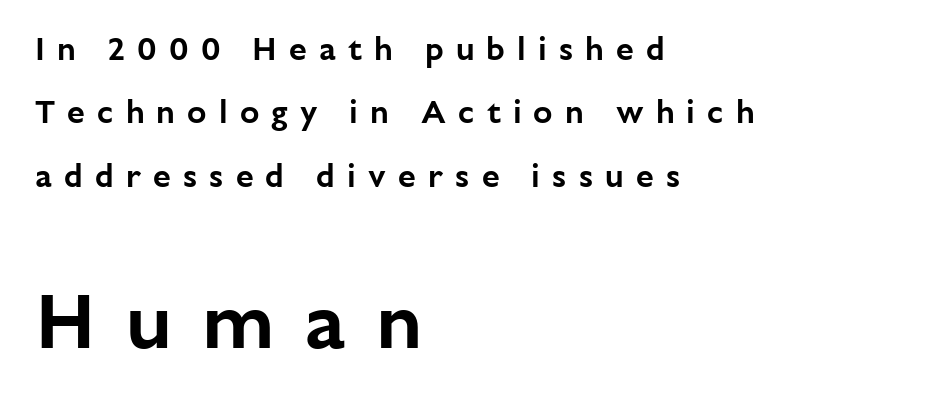
The image shows 79 px sans-serif type, upright; set left-aligned, loose line spacing (1.98x), unusually wide letter spacing (+0.38 em), not underlined; the second (bottom) block is 2.47x larger; low stroke contrast and a medium x-height.
